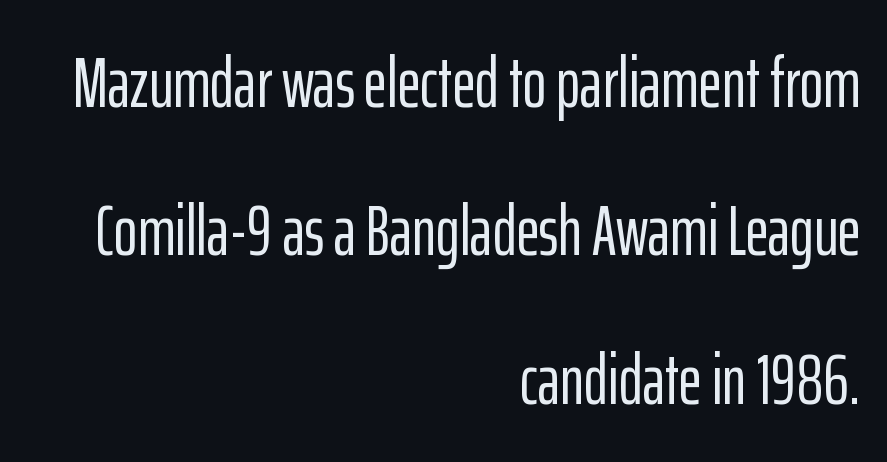
The face used here is rendered with its standard letterfit. Clear beneath every line of the passage. You could not count columns in this text — the font is proportionally spaced. The leading is generous, giving the passage an open texture. Alignment: flush right. Is this a sans? Yes — the strokes have no serifs.
